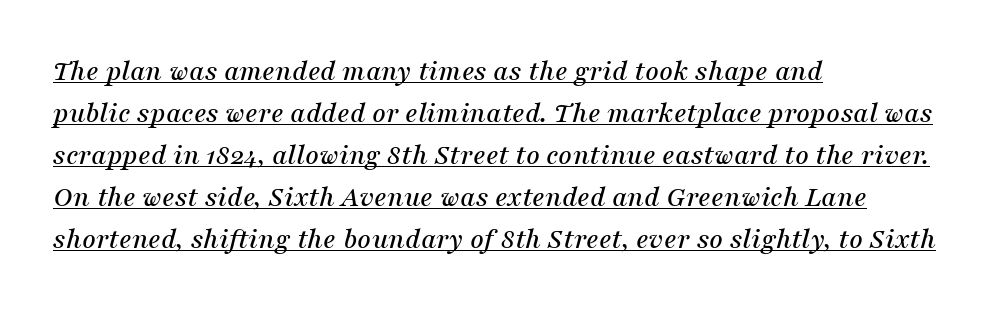
Q: Is the text italic (slanted)? A: Yes, it leans right by about 16 degrees.
Q: Is the typeface a serif or a sans-serif typeface? A: Serif.
Q: Is the text underlined? A: Yes.
Q: How is the paragraph aligned? A: Left-aligned.
Q: Is the spacing between letters normal or unusually wide? A: Normal.
Q: Is the spacing between lines tight, normal or loose? A: Normal.
Q: Width (condensed, normal, or wide)? A: Normal.
Q: Stroke contrast? A: Medium.
Q: x-height? A: Medium.
Q: Monospaced? A: No.
